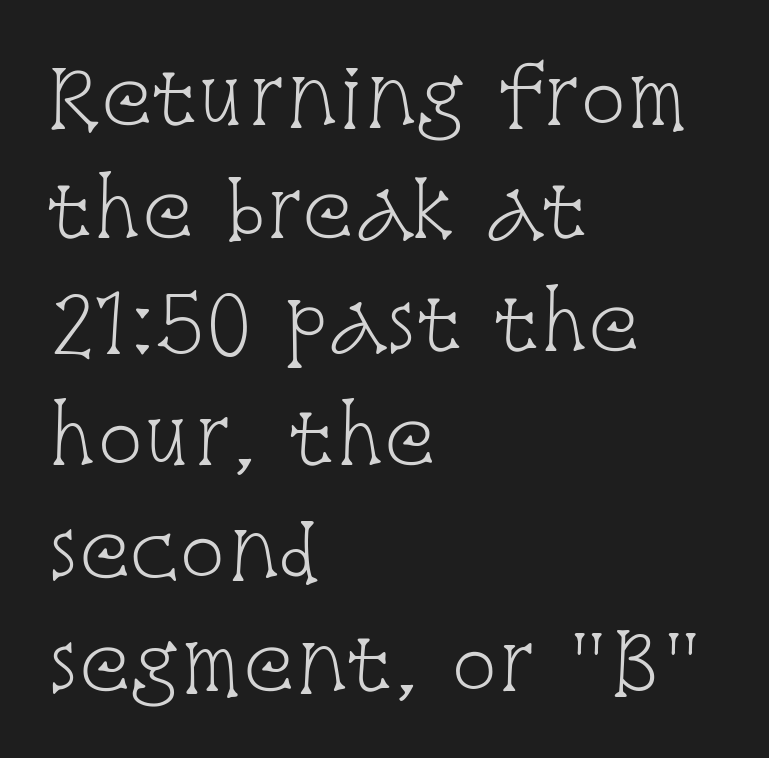
The image shows 76 px light, condensed serif type, upright; set left-aligned, normal line spacing (1.49x), normal letter spacing, not underlined; low stroke contrast and a large x-height.
